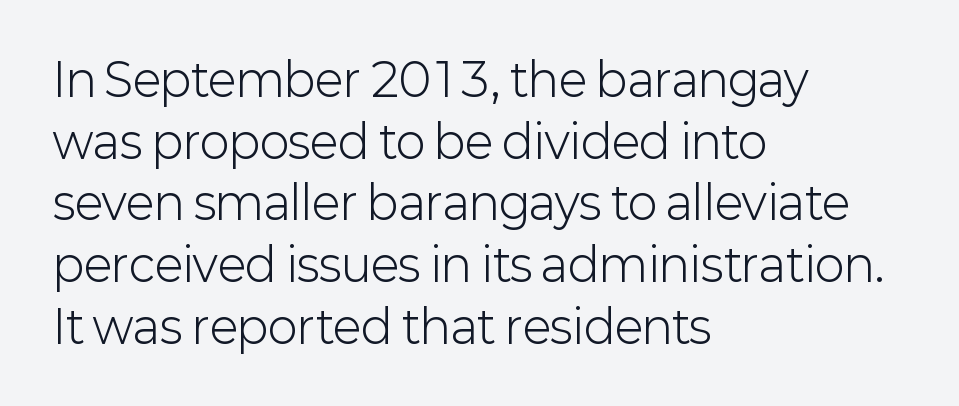
Q: Is the text bold? A: No.
Q: Is the text italic (slanted)? A: No, it is upright.
Q: Is the typeface a serif or a sans-serif typeface? A: Sans-serif.
Q: Is the text underlined? A: No.
Q: How is the paragraph aligned? A: Left-aligned.
Q: Is the spacing between letters normal or unusually wide? A: Normal.
Q: Is the spacing between lines tight, normal or loose? A: Normal.
Q: Width (condensed, normal, or wide)? A: Normal.
Q: Stroke contrast? A: Low.
Q: x-height? A: Medium.
Q: Monospaced? A: No.
